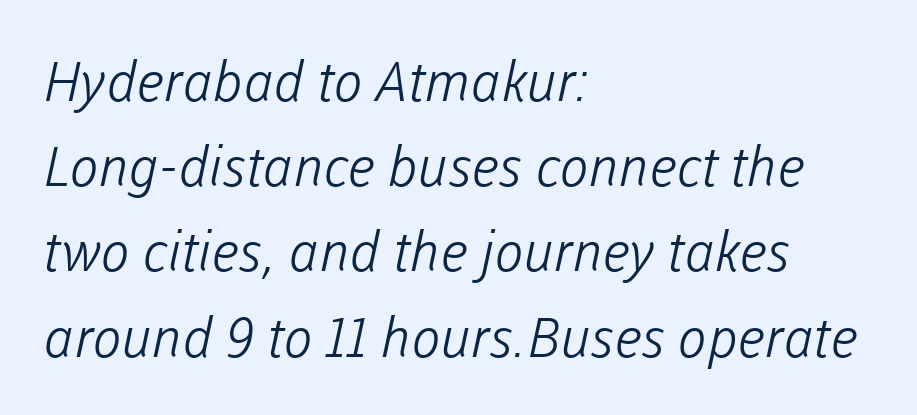
The image shows 55 px light sans-serif type; set left-aligned, normal line spacing (1.55x), normal letter spacing, not underlined; low stroke contrast and a medium x-height.
